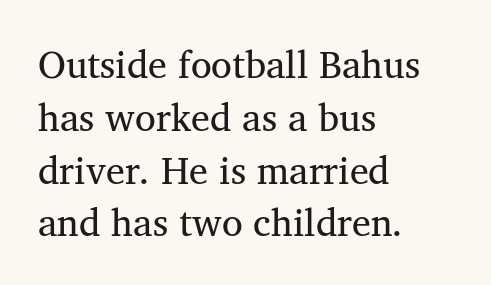
The image shows 38 px regular-weight serif type, upright; set left-aligned, normal line spacing (1.39x), normal letter spacing, not underlined; medium stroke contrast and a medium x-height.
